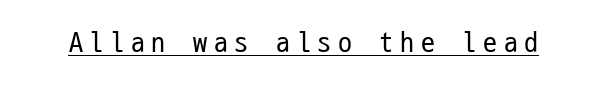
{"serif": "no", "italic": "no", "bold": "no", "weight": "regular", "width": "condensed", "stroke_contrast": "low", "x_height": "medium", "monospaced": "yes", "underline": "yes", "letter_spacing": "wide", "letter_spacing_em": 0.24, "glyph_px": 28}
